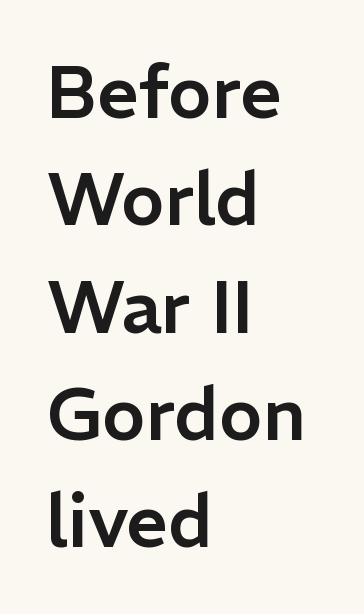
{"serif": "no", "italic": "no", "width": "normal", "stroke_contrast": "low", "x_height": "medium", "monospaced": "no", "underline": "no", "align": "left", "line_spacing": "normal", "line_spacing_ratio": 1.47, "letter_spacing": "normal", "letter_spacing_em": 0.0, "glyph_px": 73}
